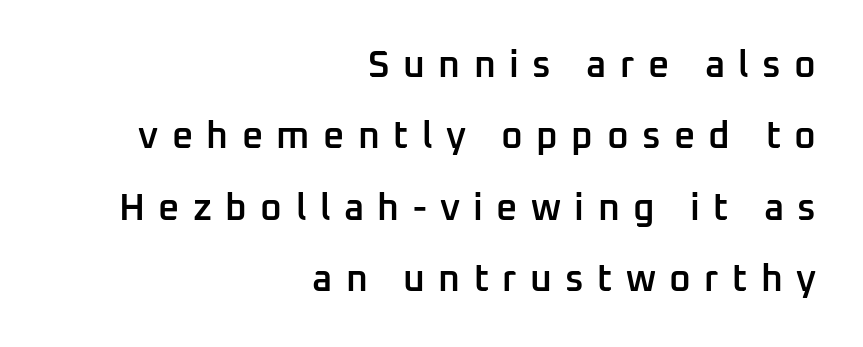
The image shows 37 px semibold sans-serif type, upright; set right-aligned, loose line spacing (1.93x), unusually wide letter spacing (+0.36 em), not underlined; low stroke contrast and a medium x-height.
